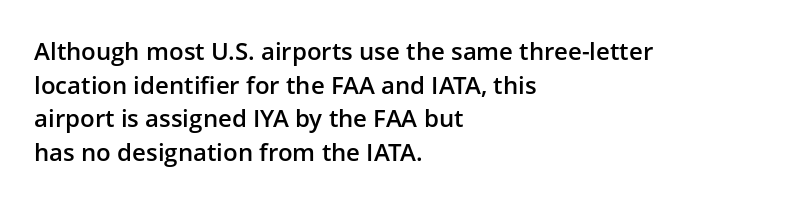
Q: Is the text bold? A: Semi-bold.
Q: Is the text italic (slanted)? A: No, it is upright.
Q: Is the text underlined? A: No.
Q: How is the paragraph aligned? A: Left-aligned.
Q: Is the spacing between letters normal or unusually wide? A: Normal.
Q: Is the spacing between lines tight, normal or loose? A: Normal.
